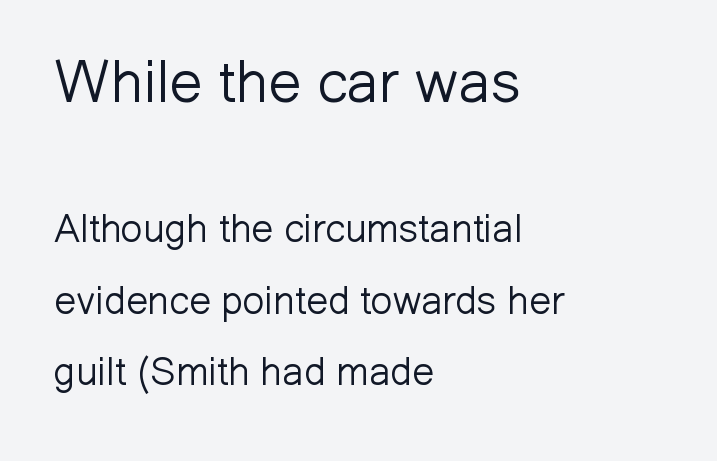
The image shows 59 px light sans-serif type, upright; set left-aligned, line spacing 1.84x, normal letter spacing, not underlined; the first (top) block is 1.51x larger; low stroke contrast and a medium x-height.
